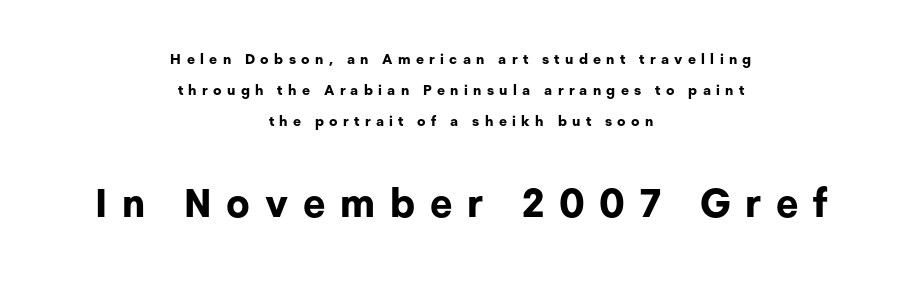
The image shows 39 px bold sans-serif type, upright; set centered, loose line spacing (2.2x), unusually wide letter spacing (+0.38 em), not underlined; the second (bottom) block is 2.79x larger; low stroke contrast and a medium x-height.
